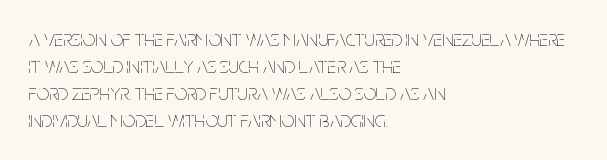
{"italic": "no", "bold": "no", "underline": "no", "align": "left", "line_spacing_ratio": 1.22, "letter_spacing": "normal", "letter_spacing_em": 0.0, "glyph_px": 22}
